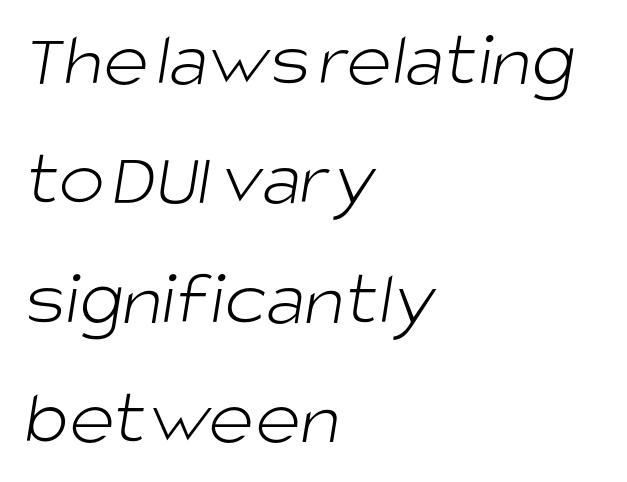
The lines sit at an ordinary, default distance from one another. Lines of text with bare space underneath. These lines are set flush left with a ragged right edge. Between one letter and the next there's only the usual sliver of space. Unlike a traditional serif, this face leaves its strokes unadorned. Weight: in the light-to-regular range.
